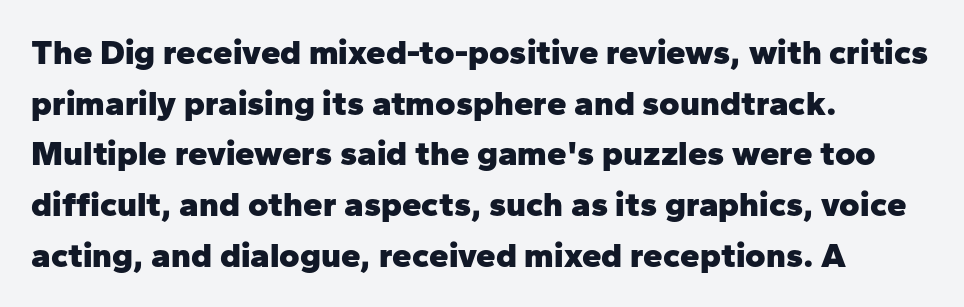
{"serif": "no", "italic": "no", "bold": "yes", "weight": "heavy", "width": "normal", "stroke_contrast": "low", "x_height": "medium", "monospaced": "no", "underline": "no", "align": "left", "line_spacing": "normal", "line_spacing_ratio": 1.45, "letter_spacing": "normal", "letter_spacing_em": 0.0, "glyph_px": 35}
